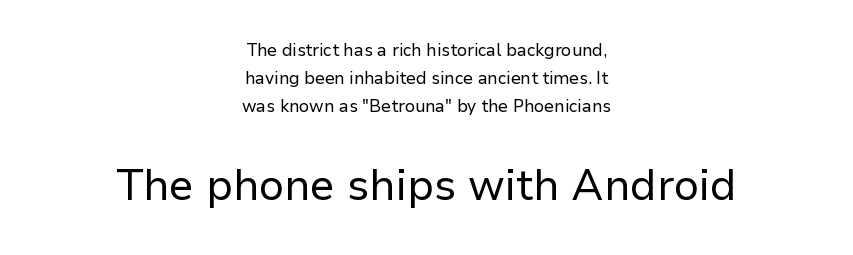
The image shows 43 px regular-weight sans-serif type, upright; set centered, normal line spacing (1.64x), normal letter spacing, not underlined; the second (bottom) block is 2.53x larger; low stroke contrast and a medium x-height.
